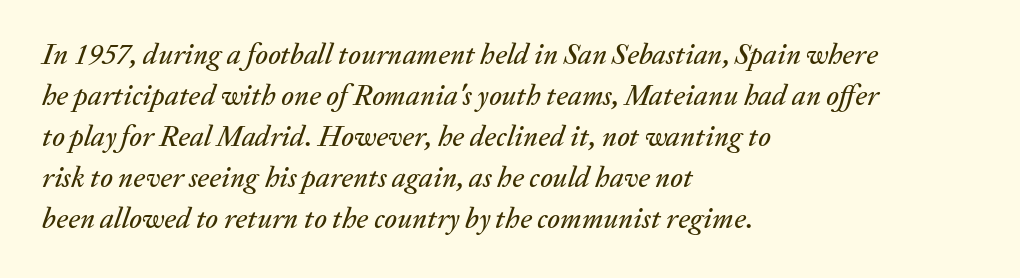
The image shows 29 px text type, italic (leaning right); set left-aligned, normal line spacing (1.41x), normal letter spacing, not underlined; medium stroke contrast and a medium x-height.
